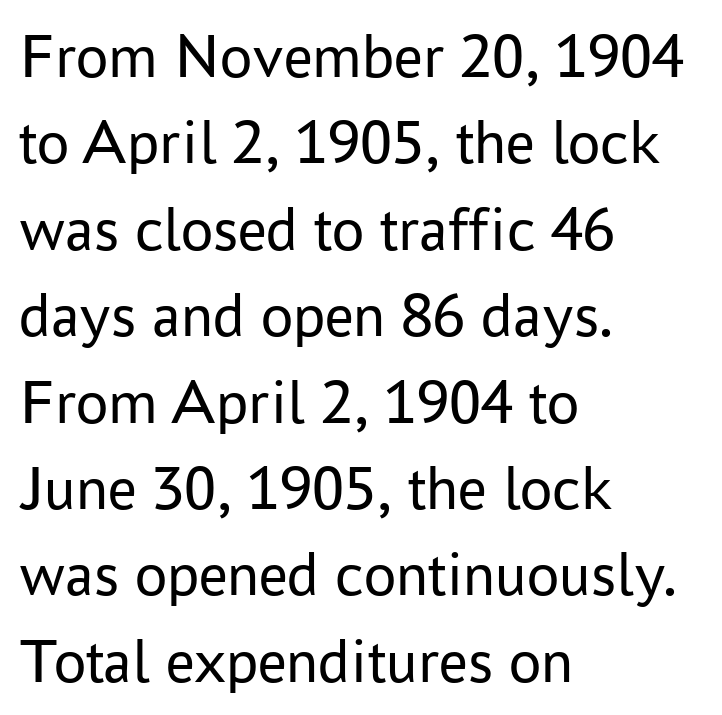
The image shows 64 px regular-weight sans-serif type, upright; set left-aligned, normal line spacing (1.35x), normal letter spacing, not underlined; low stroke contrast and a medium x-height.
